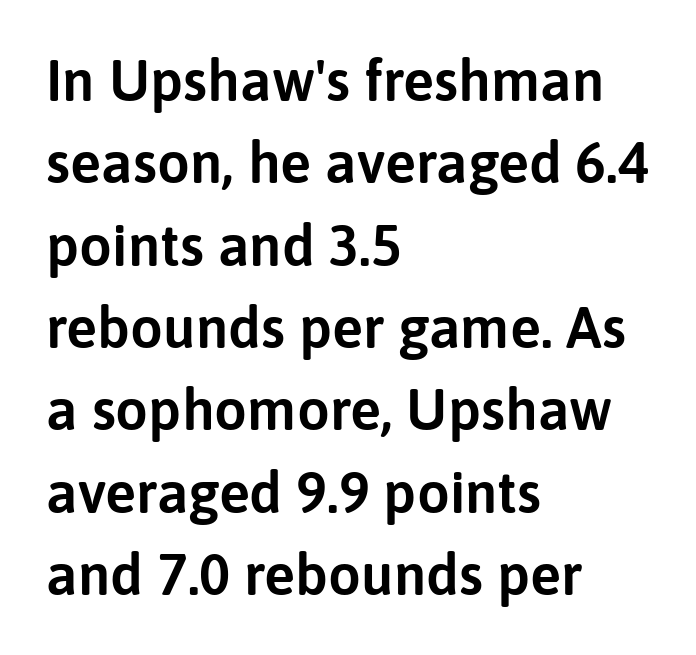
{"serif": "no", "italic": "no", "width": "normal", "stroke_contrast": "low", "x_height": "medium", "monospaced": "no", "underline": "no", "align": "left", "line_spacing": "normal", "line_spacing_ratio": 1.42, "letter_spacing": "normal", "letter_spacing_em": 0.0, "glyph_px": 58}
